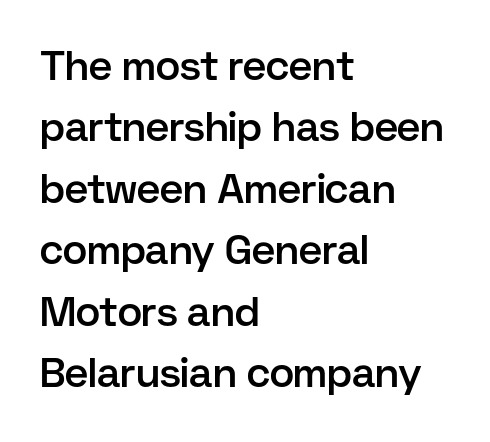
Q: Is the text bold? A: Semi-bold.
Q: Is the text italic (slanted)? A: No, it is upright.
Q: Is the typeface a serif or a sans-serif typeface? A: Sans-serif.
Q: Is the text underlined? A: No.
Q: How is the paragraph aligned? A: Left-aligned.
Q: Is the spacing between letters normal or unusually wide? A: Normal.
Q: Is the spacing between lines tight, normal or loose? A: Normal.
Q: Width (condensed, normal, or wide)? A: Normal.
Q: Stroke contrast? A: Low.
Q: x-height? A: Medium.
Q: Monospaced? A: No.
